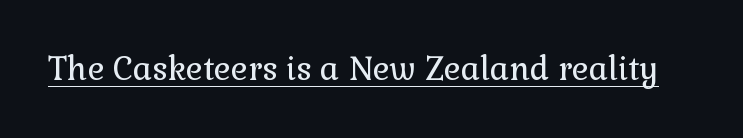
{"serif": "yes", "italic": "no", "bold": "no", "weight": "regular", "width": "normal", "x_height": "medium", "monospaced": "no", "underline": "yes", "letter_spacing": "normal", "letter_spacing_em": 0.0, "glyph_px": 32}
